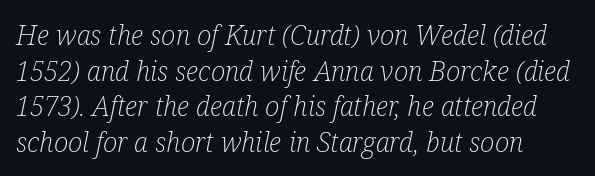
{"italic": "yes", "lean": "right", "slant_degrees": 12, "bold": "no", "underline": "no", "line_spacing": "normal", "line_spacing_ratio": 1.32, "letter_spacing": "normal", "letter_spacing_em": 0.0, "glyph_px": 27}
